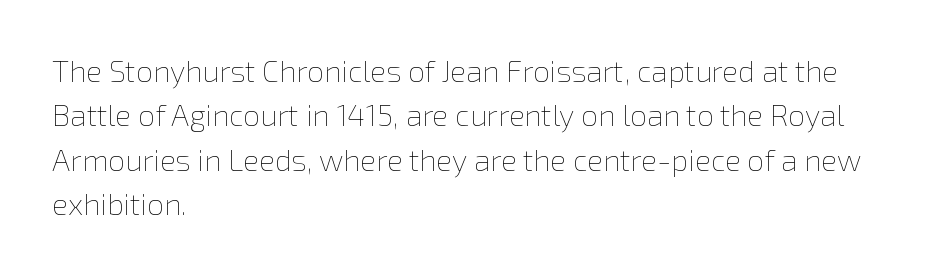
The image shows 30 px thin type, upright; set left-aligned, normal line spacing (1.48x), normal letter spacing, not underlined; low stroke contrast and a medium x-height.
